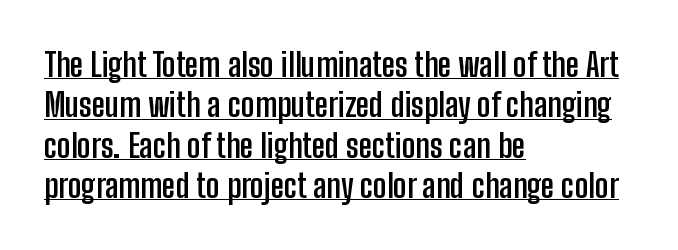
{"serif": "no", "italic": "no", "bold": "yes", "weight": "semibold", "width": "condensed", "stroke_contrast": "low", "x_height": "medium", "monospaced": "no", "underline": "yes", "align": "left", "line_spacing_ratio": 1.22, "letter_spacing": "normal", "letter_spacing_em": 0.0, "glyph_px": 33}
